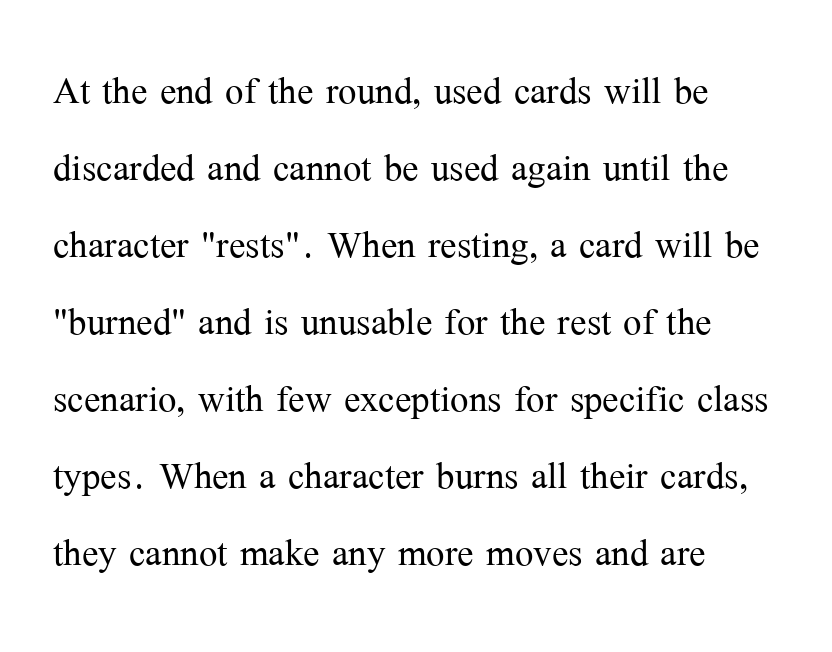
Q: Is the text bold? A: No.
Q: Is the text italic (slanted)? A: No, it is upright.
Q: Is the typeface a serif or a sans-serif typeface? A: Serif.
Q: Is the text underlined? A: No.
Q: How is the paragraph aligned? A: Left-aligned.
Q: Is the spacing between letters normal or unusually wide? A: Normal.
Q: Is the spacing between lines tight, normal or loose? A: Normal.
Q: Width (condensed, normal, or wide)? A: Normal.
Q: Stroke contrast? A: Medium.
Q: x-height? A: Medium.
Q: Monospaced? A: No.
